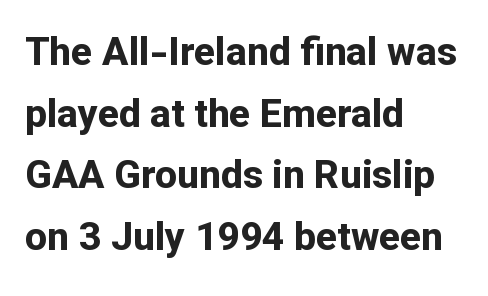
Q: Is the text bold? A: Yes.
Q: Is the text italic (slanted)? A: No, it is upright.
Q: Is the typeface a serif or a sans-serif typeface? A: Sans-serif.
Q: Is the text underlined? A: No.
Q: How is the paragraph aligned? A: Left-aligned.
Q: Is the spacing between letters normal or unusually wide? A: Normal.
Q: Is the spacing between lines tight, normal or loose? A: Normal.
Q: Width (condensed, normal, or wide)? A: Normal.
Q: Stroke contrast? A: Low.
Q: x-height? A: Medium.
Q: Monospaced? A: No.
